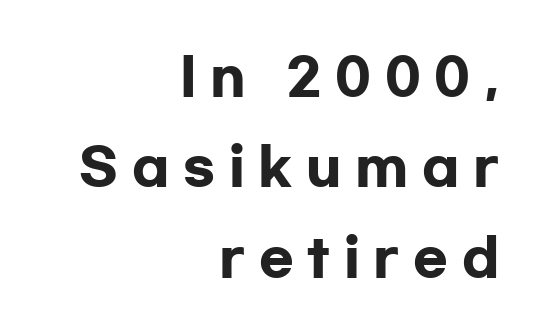
The image shows 51 px heavy, wide sans-serif type, upright; set right-aligned, line spacing 1.77x, unusually wide letter spacing (+0.27 em), not underlined; low stroke contrast and a medium x-height.
